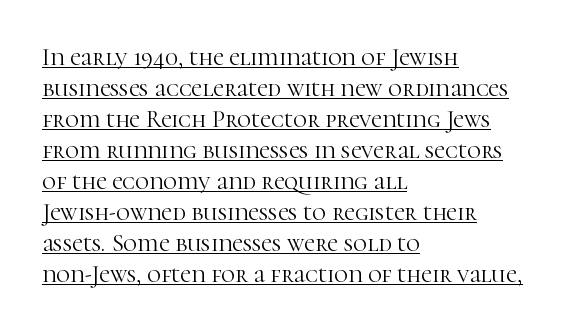
Q: Is the text bold? A: No.
Q: Is the text italic (slanted)? A: No, it is upright.
Q: Is the text underlined? A: Yes.
Q: How is the paragraph aligned? A: Left-aligned.
Q: Is the spacing between letters normal or unusually wide? A: Normal.
Q: Is the spacing between lines tight, normal or loose? A: Normal.
